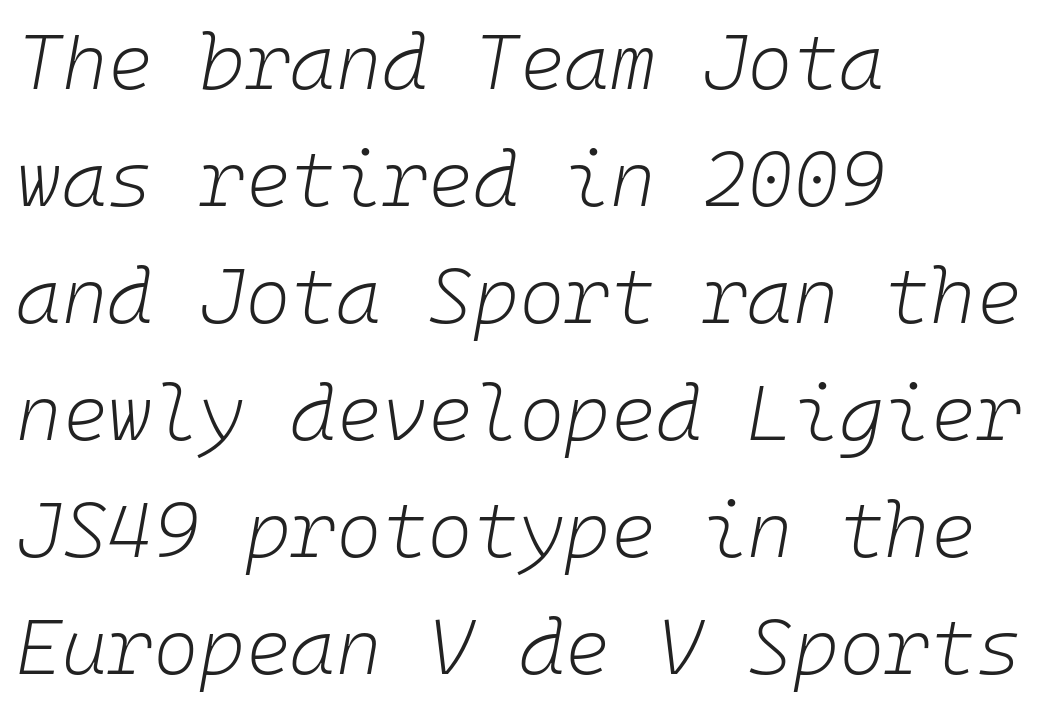
The image shows 78 px light type, italic (leaning right), monospaced; set left-aligned, normal line spacing (1.5x), normal letter spacing, not underlined; low stroke contrast and a medium x-height.
